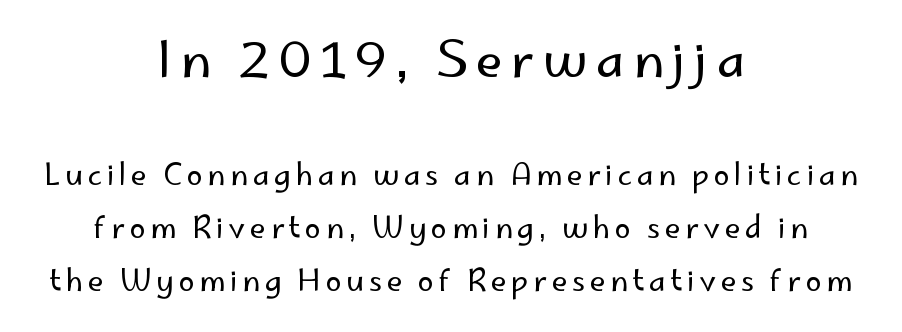
Q: Is the text bold? A: No.
Q: Is the text italic (slanted)? A: No, it is upright.
Q: Is the typeface a serif or a sans-serif typeface? A: Sans-serif.
Q: Is the text underlined? A: No.
Q: How is the paragraph aligned? A: Centered.
Q: Which block of text is set in a larger size, the first (top) or the second (bottom)? A: The first (top) one.
Q: Width (condensed, normal, or wide)? A: Normal.
Q: Stroke contrast? A: Low.
Q: x-height? A: Small.
Q: Monospaced? A: No.
